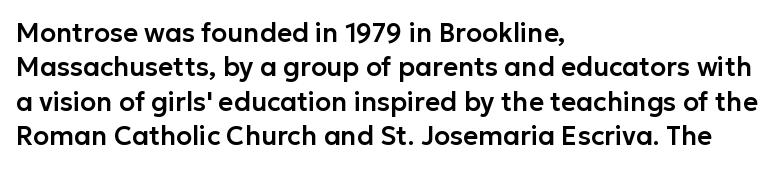
The image shows 26 px text type, upright; set left-aligned, normal line spacing (1.32x), normal letter spacing, not underlined.
